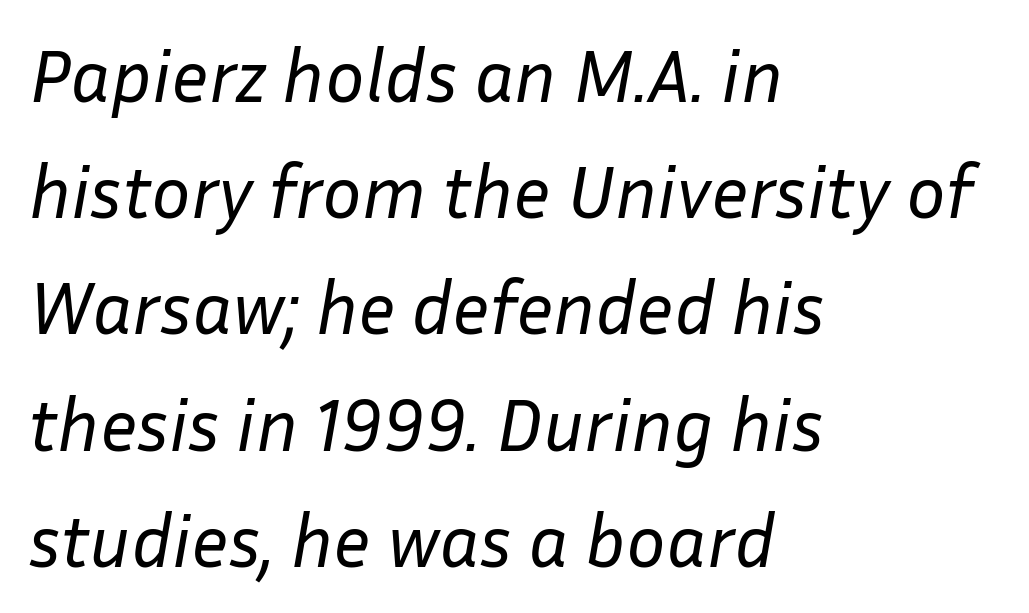
The image shows 74 px regular-weight type, italic (leaning right); set left-aligned, normal line spacing (1.57x), normal letter spacing, not underlined; low stroke contrast and a medium x-height.
